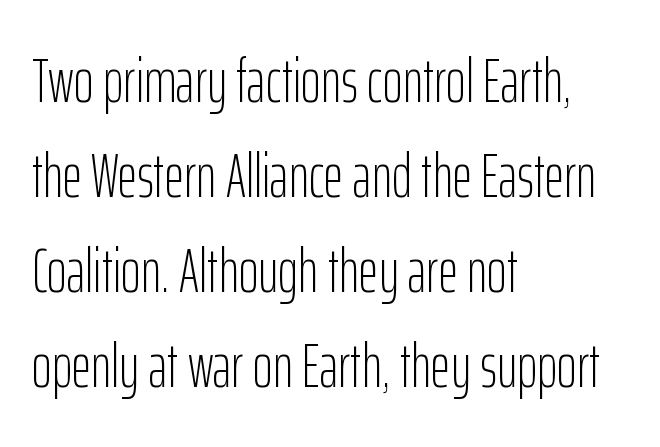
The image shows 61 px light, condensed sans-serif type, upright; set left-aligned, normal line spacing (1.56x), normal letter spacing, not underlined; low stroke contrast and a medium x-height.
